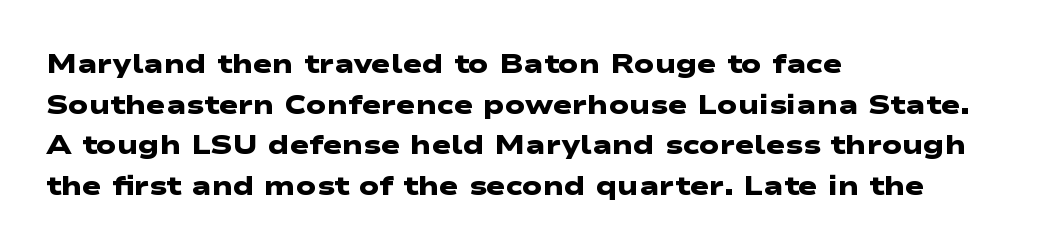
The image shows 26 px bold type; set left-aligned, normal line spacing (1.56x), normal letter spacing, not underlined.
